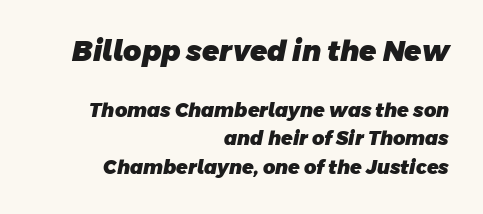
The image shows 28 px heavy sans-serif type; set right-aligned, normal line spacing (1.51x), normal letter spacing, not underlined; the first (top) block is 1.47x larger; low stroke contrast and a large x-height.
